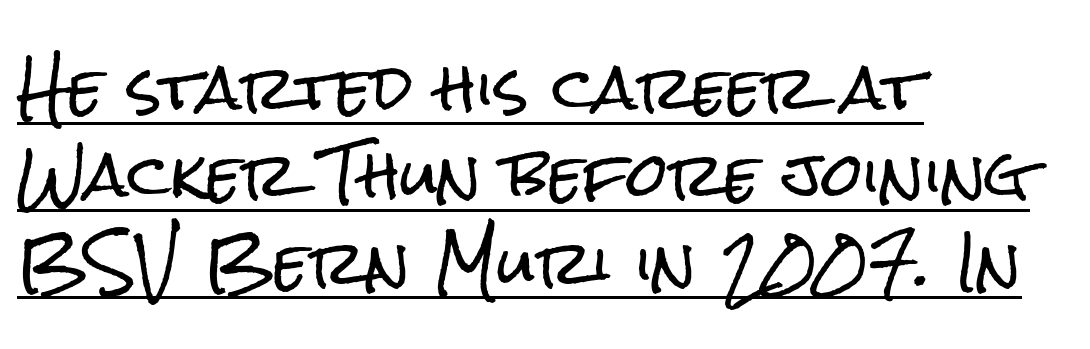
Q: Is the text italic (slanted)? A: No, it is upright.
Q: Is the typeface a serif or a sans-serif typeface? A: Sans-serif.
Q: Is the text underlined? A: Yes.
Q: How is the paragraph aligned? A: Left-aligned.
Q: Is the spacing between letters normal or unusually wide? A: Normal.
Q: Is the spacing between lines tight, normal or loose? A: Normal.
Q: Width (condensed, normal, or wide)? A: Condensed.
Q: Stroke contrast? A: Low.
Q: x-height? A: Medium.
Q: Monospaced? A: No.
